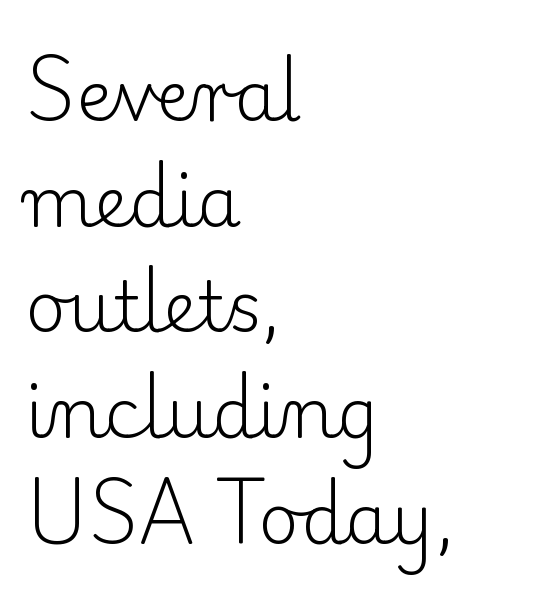
{"italic": "no", "bold": "no", "weight": "light", "width": "normal", "stroke_contrast": "low", "x_height": "small", "monospaced": "no", "underline": "no", "align": "left", "line_spacing": "normal", "line_spacing_ratio": 1.51, "letter_spacing": "normal", "letter_spacing_em": 0.0, "glyph_px": 70}
